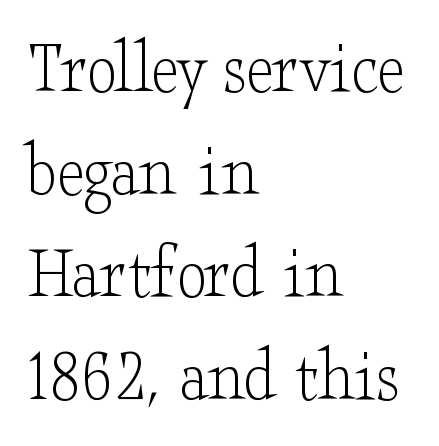
The image shows 76 px light, wide serif type, upright; set left-aligned, normal line spacing (1.35x), normal letter spacing, not underlined; low stroke contrast and a small x-height.
